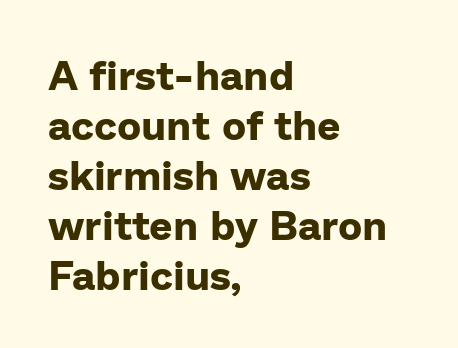
The image shows 41 px bold sans-serif type, upright; set left-aligned, line spacing 1.22x, normal letter spacing, not underlined; low stroke contrast and a medium x-height.
